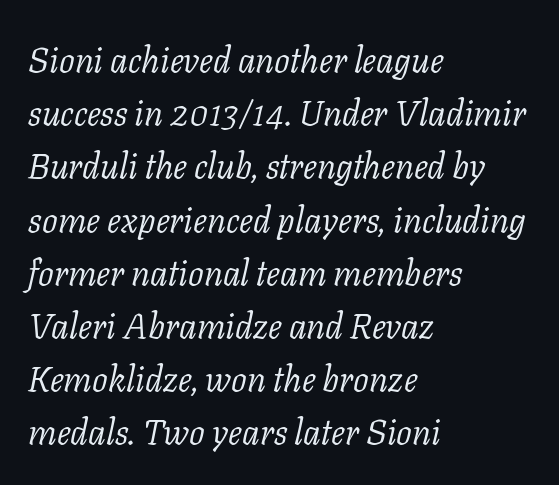
The typesetting does not lean heavy: it is not bold. In CSS terms this would be text-align: left. Short note: letters normally spaced. Underlining? Definitely not there. The face used here has a pronounced slope to its letters. Observe the serifs anchoring each vertical stroke in this sample.
